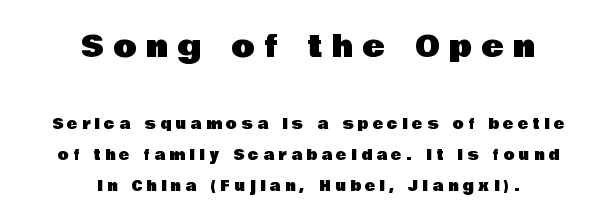
You can tell from the bare stems that sans-serif type was used. Substantial extra tracking has been applied to these lines. The specimen omits any rule beneath the text block's lines. Here the designer chose a conventional face with non-uniform glyph widths. The vertical gap from one line to the next is large.
